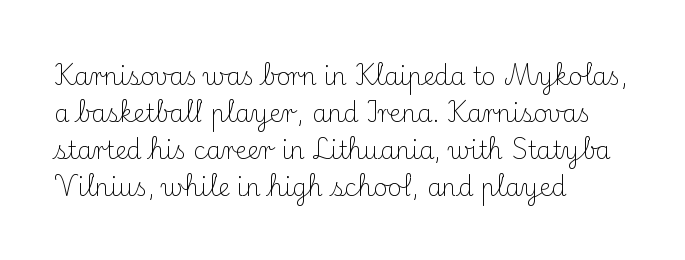
The image shows 24 px text type, upright; set left-aligned, normal line spacing (1.54x), normal letter spacing, not underlined.
